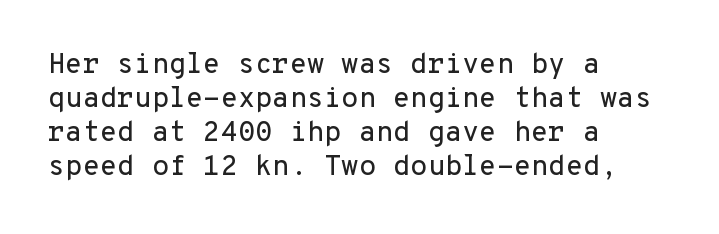
Monospaced: the letters line up in strict vertical columns. Nope, not italic — everything's standing straight. A typesetter would label this face a sans. Teacher's note: observe the even left margin — that is flush-left alignment.
